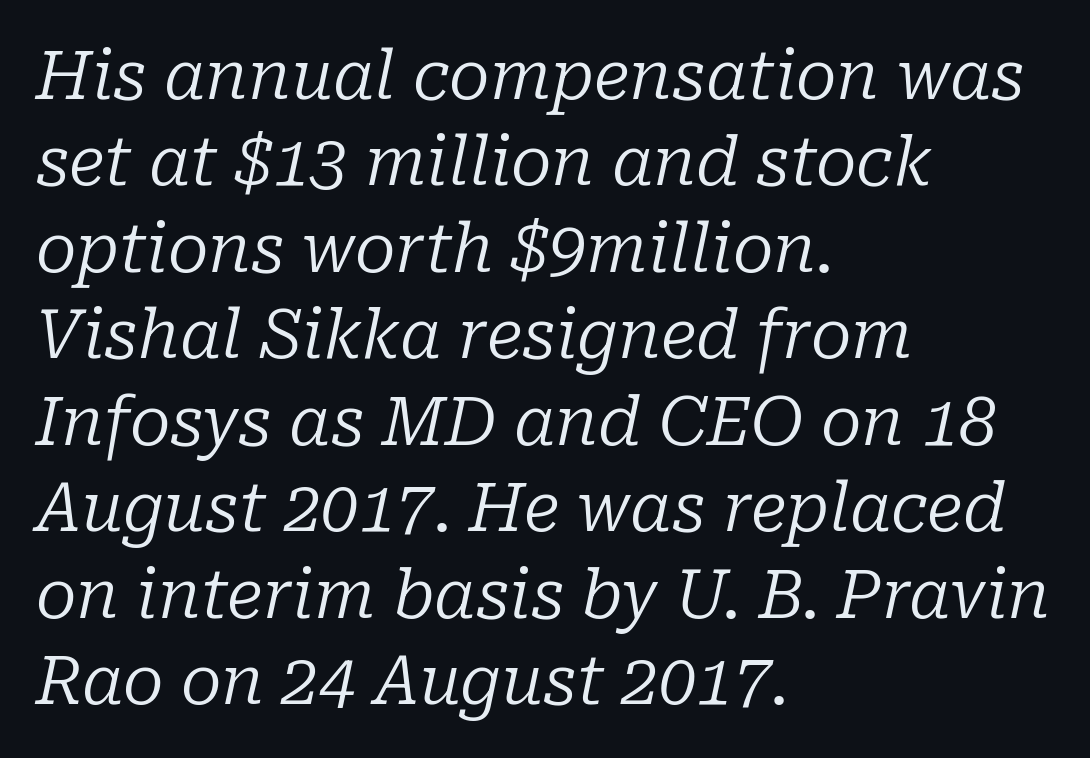
The image shows 67 px regular-weight serif type, italic (leaning right); set left-aligned, normal line spacing (1.29x), normal letter spacing, not underlined; low stroke contrast and a medium x-height.
